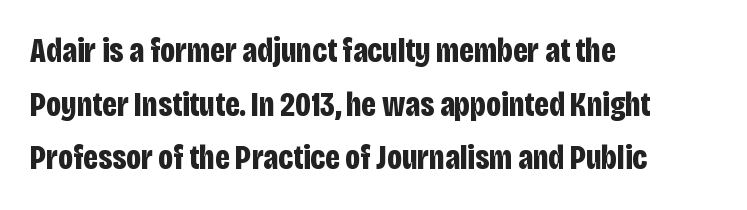
Every character sits straight up, as roman type does. Summary of vertical rhythm: regular, with standard interline spacing. Its strokes are broad and dark, the hallmark of bold type. These lines stack with their left ends in a neat column. Think of a printed novel: that variable character pitch is what you see here. The words here are not underlined.
